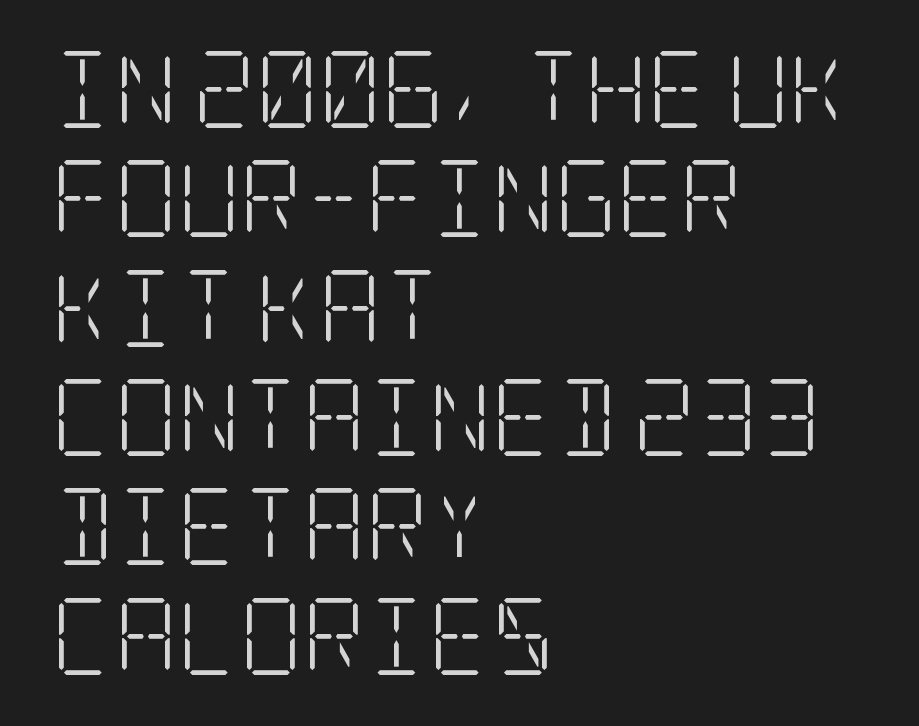
{"serif": "yes", "italic": "no", "bold": "no", "weight": "light", "width": "condensed", "stroke_contrast": "low", "x_height": "large", "underline": "no", "align": "left", "line_spacing": "normal", "line_spacing_ratio": 1.42, "letter_spacing": "normal", "letter_spacing_em": 0.0, "glyph_px": 77}
